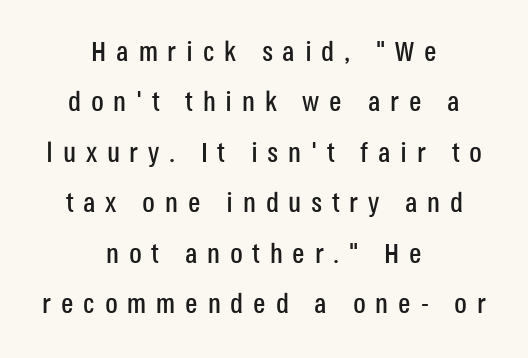
This sample has the flowing, uneven cadence of proportional lettering. If you folded the block vertically in half, each line would mirror itself in length. No feet cap the strokes, marking this as sans-serif type. Underline: absent. Posture: straight, roman, zero tilt. In terms of letterspacing, this is a distinctly airy, spread setting.
